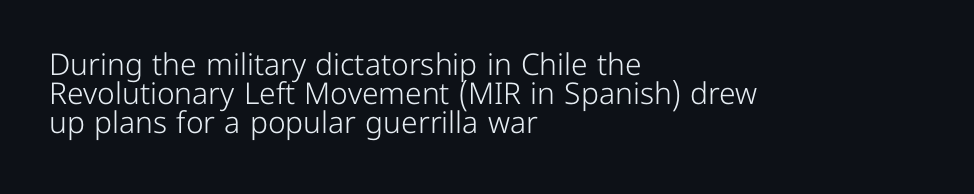
The image shows 30 px light sans-serif type, upright; set left-aligned, tight line spacing (0.96x), normal letter spacing, not underlined; low stroke contrast and a medium x-height.
